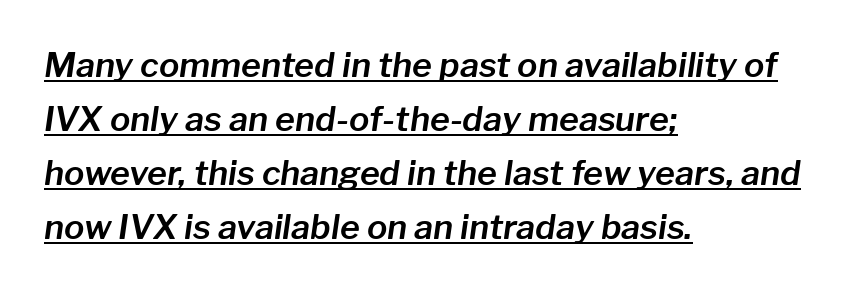
Q: Is the text italic (slanted)? A: Yes, it leans right by about 8 degrees.
Q: Is the text underlined? A: Yes.
Q: How is the paragraph aligned? A: Left-aligned.
Q: Is the spacing between letters normal or unusually wide? A: Normal.
Q: Is the spacing between lines tight, normal or loose? A: Normal.
Q: Width (condensed, normal, or wide)? A: Normal.
Q: Stroke contrast? A: Low.
Q: x-height? A: Medium.
Q: Monospaced? A: No.
